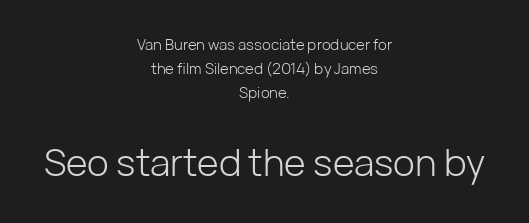
Evenly set lines give the paragraph a standard silhouette. You could call the tracking neutral — neither tight nor loose. Observe the absence of serifs on each vertical stroke in this sample. The axis of the letterforms is exactly vertical.
